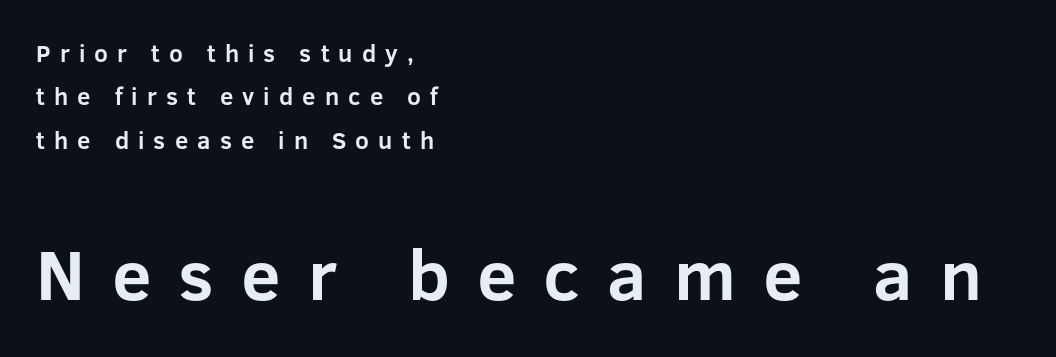
Rule under the text: the space is simply empty. Caption: upper text group reduced, lower text group enlarged. Leftover space on each line is placed entirely after the last word. Every letter is thick-stroked: bold, no question. Nope, not italic — everything's standing straight.
